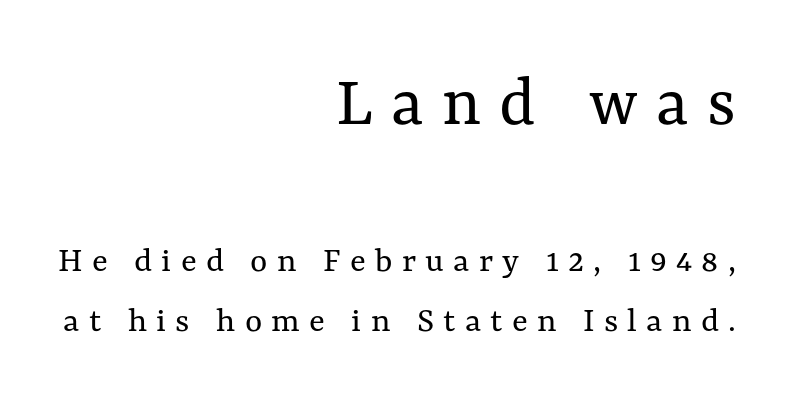
{"italic": "no", "bold": "no", "weight": "regular", "width": "normal", "stroke_contrast": "medium", "x_height": "medium", "monospaced": "no", "underline": "no", "align": "right", "line_spacing": "normal", "line_spacing_ratio": 1.64, "letter_spacing": "wide", "letter_spacing_em": 0.25, "larger_block": "first", "size_ratio": 2.0, "glyph_px": 74}
